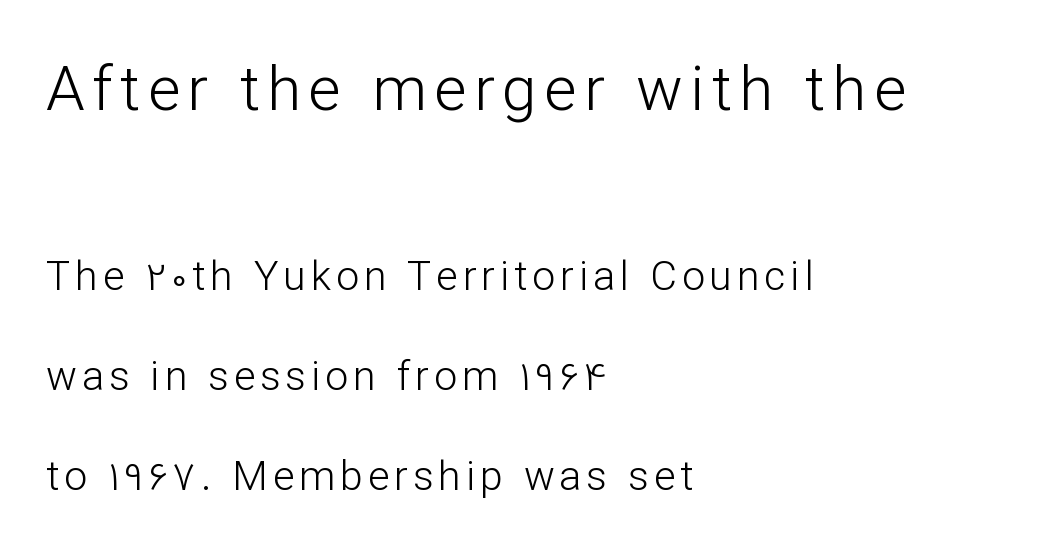
The designer gave the opening block more size than the closing block. Nobody drew a line under any word here. Vertical strokes here are truly vertical. Caption: multi-line text, flush left, ragged right. These lines stand farther apart than default settings would place them.
